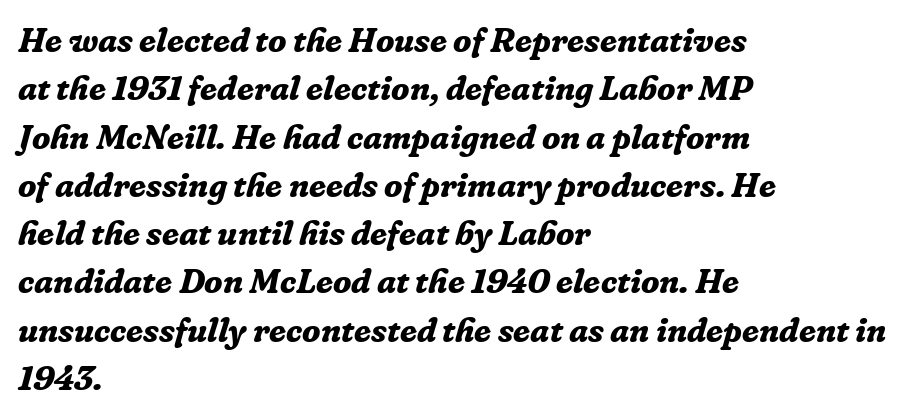
{"serif": "yes", "italic": "yes", "lean": "right", "slant_degrees": 16, "bold": "yes", "weight": "bold", "width": "normal", "stroke_contrast": "low", "x_height": "medium", "monospaced": "no", "underline": "no", "align": "left", "line_spacing": "normal", "line_spacing_ratio": 1.42, "letter_spacing": "normal", "letter_spacing_em": 0.0, "glyph_px": 34}
